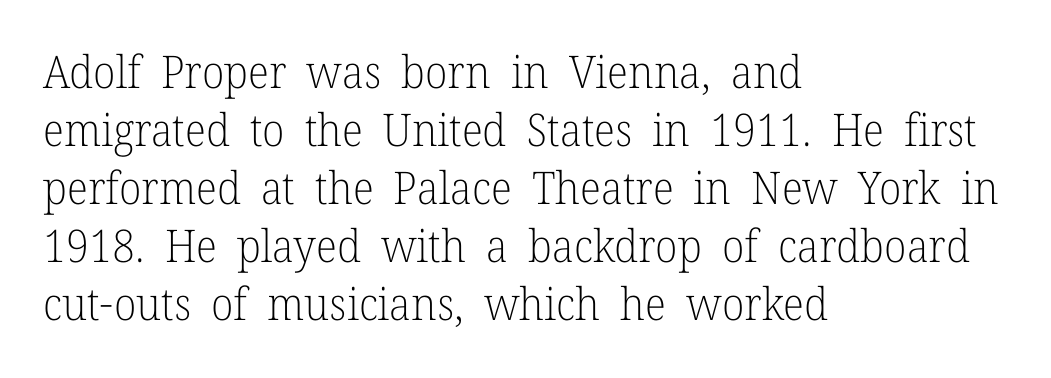
Q: Is the text bold? A: No.
Q: Is the text italic (slanted)? A: No, it is upright.
Q: Is the typeface a serif or a sans-serif typeface? A: Serif.
Q: Is the text underlined? A: No.
Q: How is the paragraph aligned? A: Left-aligned.
Q: Is the spacing between letters normal or unusually wide? A: Normal.
Q: Is the spacing between lines tight, normal or loose? A: Normal.
Q: Width (condensed, normal, or wide)? A: Normal.
Q: Stroke contrast? A: Low.
Q: x-height? A: Medium.
Q: Monospaced? A: No.
